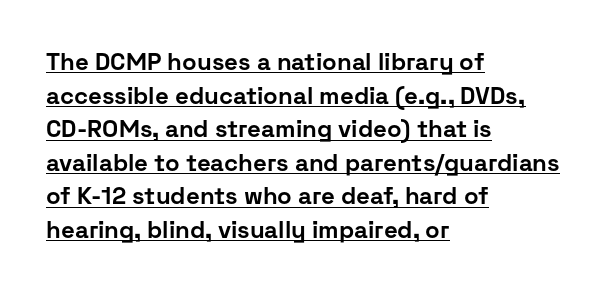
The image shows 24 px bold type, upright; set left-aligned, normal line spacing (1.4x), normal letter spacing, underlined.
